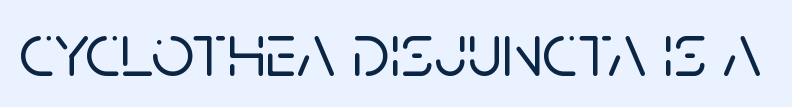
{"serif": "no", "italic": "no", "width": "normal", "stroke_contrast": "low", "x_height": "large", "monospaced": "no", "underline": "no", "letter_spacing": "normal", "letter_spacing_em": 0.0, "glyph_px": 76}
